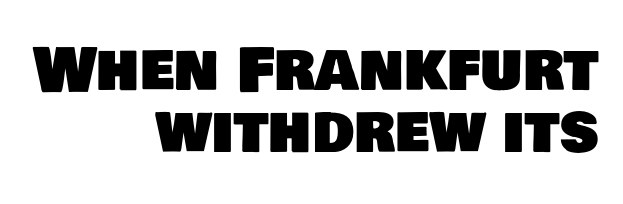
These lines are rendered in a variable-pitch font. Lines of text with bare space underneath. The passage shown is typeset with a sans-serif family. Between one letter and the next there's only the usual sliver of space. Right-aligned paragraph, ragged on the left.
